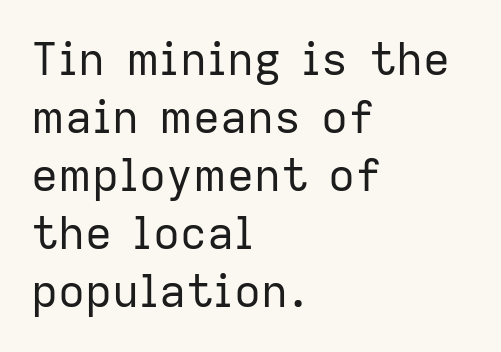
{"serif": "no", "italic": "no", "bold": "no", "weight": "regular", "width": "normal", "stroke_contrast": "low", "x_height": "medium", "monospaced": "no", "underline": "no", "align": "left", "line_spacing": "normal", "line_spacing_ratio": 1.29, "letter_spacing": "normal", "letter_spacing_em": 0.0, "glyph_px": 45}
